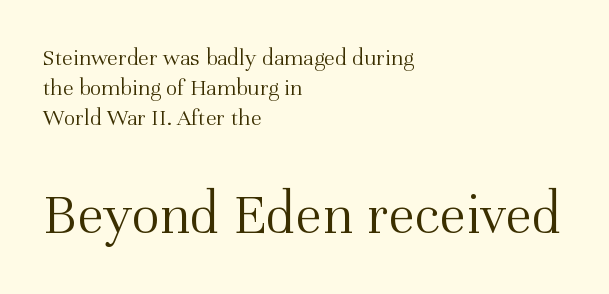
{"serif": "yes", "italic": "no", "bold": "no", "weight": "light", "width": "normal", "stroke_contrast": "medium", "x_height": "medium", "monospaced": "no", "underline": "no", "align": "left", "line_spacing_ratio": 1.24, "letter_spacing": "normal", "letter_spacing_em": 0.0, "larger_block": "second", "size_ratio": 2.5, "glyph_px": 60}
